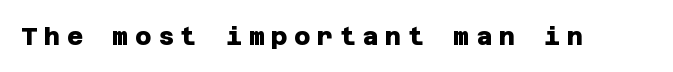
{"bold": "yes", "underline": "no", "letter_spacing": "wide", "letter_spacing_em": 0.26, "glyph_px": 25}
